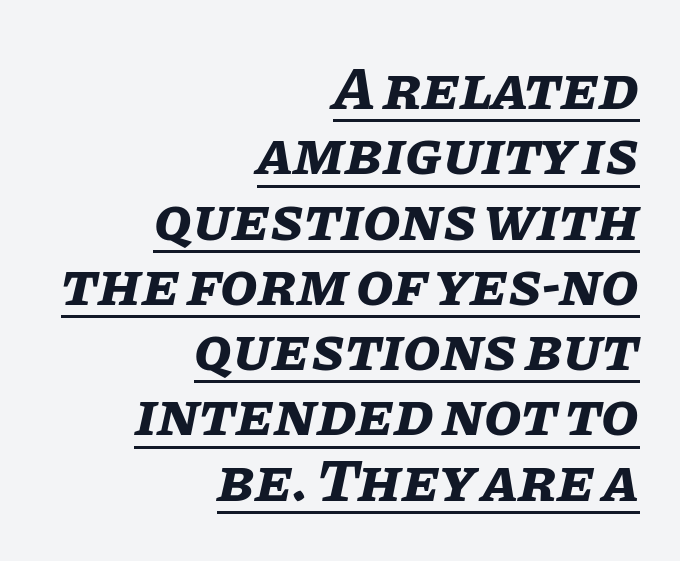
Q: Is the text bold? A: Yes.
Q: Is the text italic (slanted)? A: Yes, it leans right by about 11 degrees.
Q: Is the text underlined? A: Yes.
Q: How is the paragraph aligned? A: Right-aligned.
Q: Is the spacing between letters normal or unusually wide? A: Normal.
Q: Is the spacing between lines tight, normal or loose? A: Tight.
Q: Width (condensed, normal, or wide)? A: Normal.
Q: Stroke contrast? A: Low.
Q: x-height? A: Large.
Q: Monospaced? A: No.
